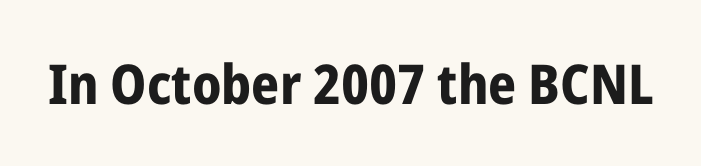
The image shows 55 px bold, condensed sans-serif type, upright; set normal letter spacing, not underlined; low stroke contrast and a medium x-height.
